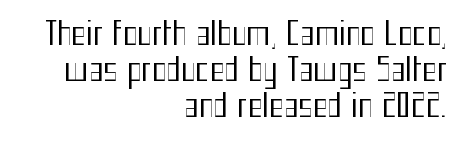
{"serif": "no", "italic": "no", "bold": "no", "weight": "regular", "width": "condensed", "stroke_contrast": "medium", "x_height": "medium", "monospaced": "no", "underline": "no", "align": "right", "line_spacing_ratio": 1.16, "letter_spacing": "normal", "letter_spacing_em": 0.0, "glyph_px": 31}
